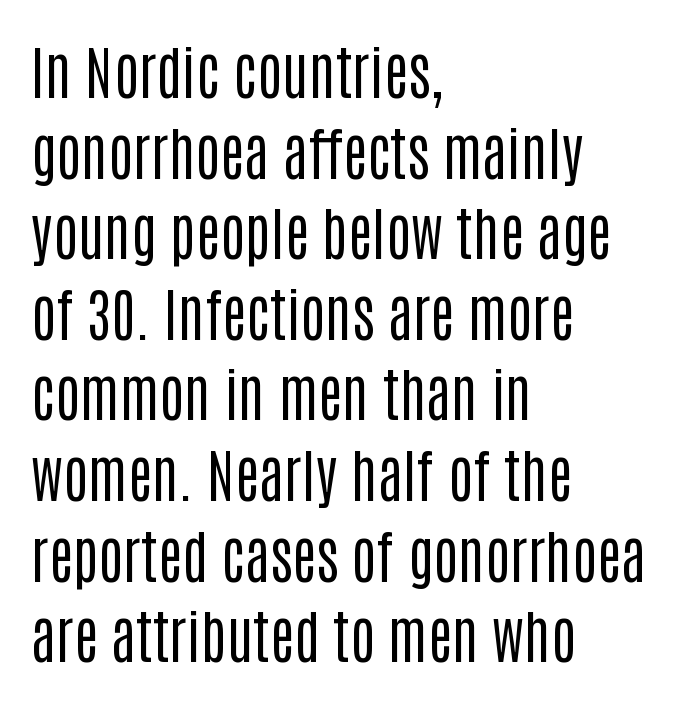
Q: Is the text bold? A: No.
Q: Is the text italic (slanted)? A: No, it is upright.
Q: Is the typeface a serif or a sans-serif typeface? A: Sans-serif.
Q: Is the text underlined? A: No.
Q: How is the paragraph aligned? A: Left-aligned.
Q: Is the spacing between letters normal or unusually wide? A: Normal.
Q: Is the spacing between lines tight, normal or loose? A: Normal.
Q: Width (condensed, normal, or wide)? A: Condensed.
Q: Stroke contrast? A: Low.
Q: x-height? A: Large.
Q: Monospaced? A: No.
